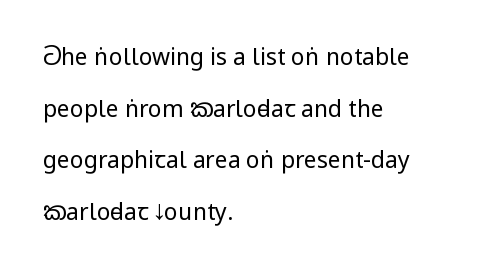
The image shows 23 px text type, upright; set left-aligned, loose line spacing (2.24x), normal letter spacing, not underlined.
